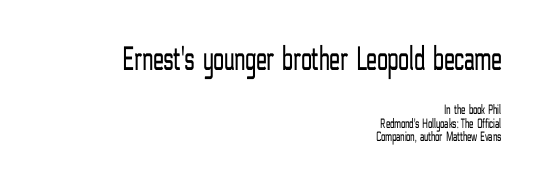
Q: Is the text bold? A: No.
Q: Is the text italic (slanted)? A: No, it is upright.
Q: Is the typeface a serif or a sans-serif typeface? A: Sans-serif.
Q: Is the text underlined? A: No.
Q: How is the paragraph aligned? A: Right-aligned.
Q: Is the spacing between letters normal or unusually wide? A: Normal.
Q: Is the spacing between lines tight, normal or loose? A: Tight.
Q: Which block of text is set in a larger size, the first (top) or the second (bottom)? A: The first (top) one.
Q: Width (condensed, normal, or wide)? A: Condensed.
Q: Stroke contrast? A: Low.
Q: x-height? A: Medium.
Q: Monospaced? A: No.
